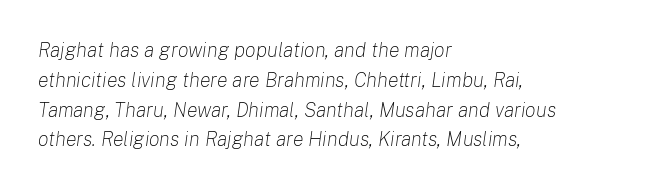
{"italic": "yes", "lean": "right", "slant_degrees": 8, "bold": "no", "underline": "no", "align": "left", "line_spacing": "normal", "line_spacing_ratio": 1.49, "letter_spacing": "normal", "letter_spacing_em": 0.0, "glyph_px": 20}
